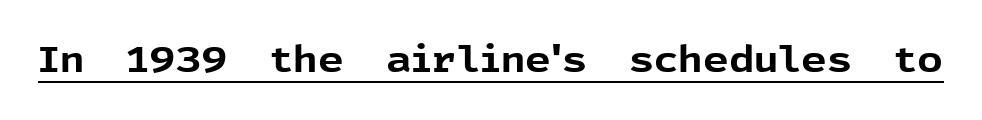
The font family rendered here belongs to the sans-serif group. How are the letters spaced? Ordinarily, with no added tracking. These lines carry a lot of weight — the face is fully bold. The specimen reads as upright at a glance.
